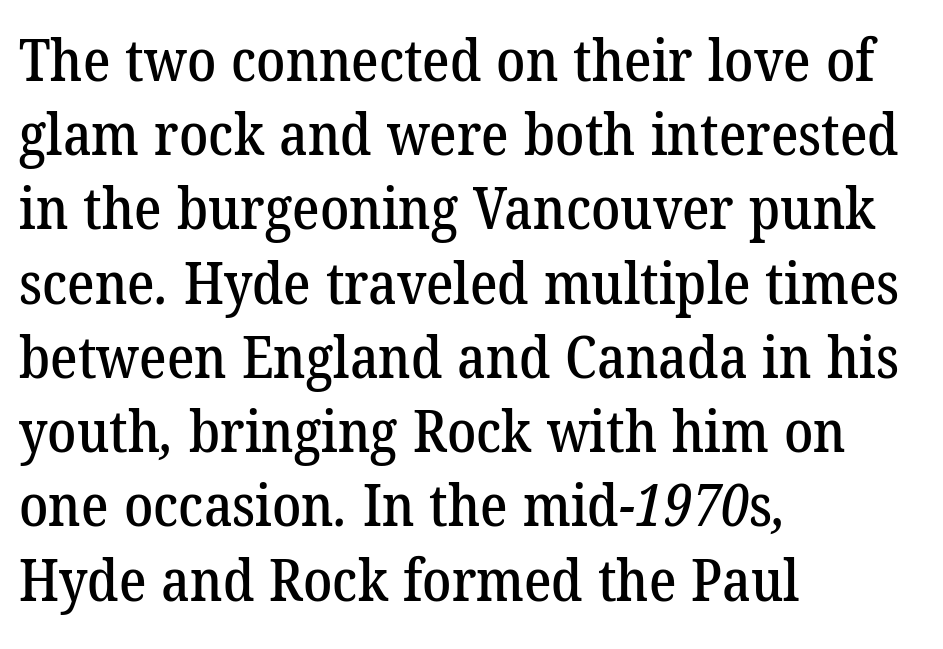
The image shows 58 px serif type; set left-aligned, normal line spacing (1.28x), normal letter spacing, not underlined; low stroke contrast and a medium x-height.
